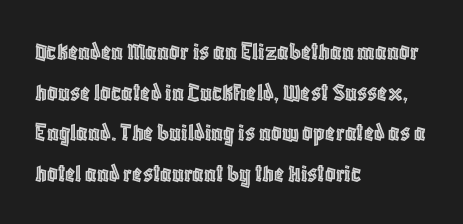
The image shows 26 px text type, upright; set left-aligned, normal line spacing (1.56x), normal letter spacing, not underlined.
